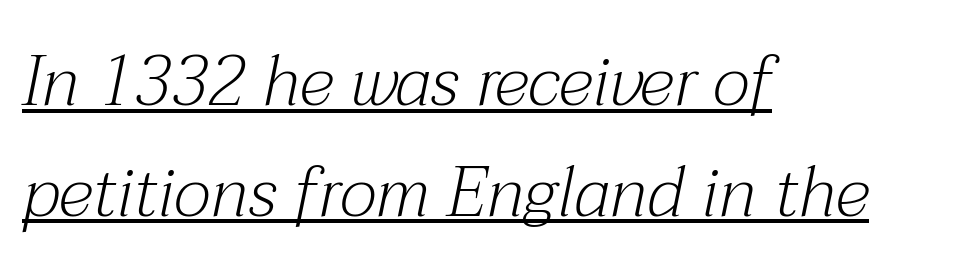
The image shows 70 px light serif type, italic (leaning right); set left-aligned, normal line spacing (1.58x), normal letter spacing, underlined; medium stroke contrast and a medium x-height.
